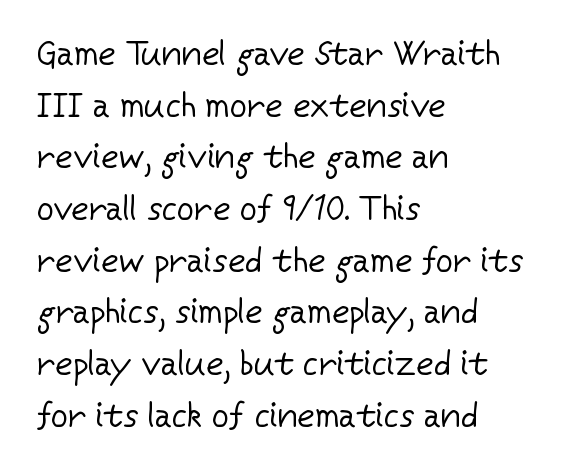
{"serif": "no", "italic": "no", "bold": "no", "weight": "regular", "width": "normal", "stroke_contrast": "low", "x_height": "medium", "monospaced": "no", "underline": "no", "align": "left", "line_spacing": "normal", "line_spacing_ratio": 1.52, "letter_spacing": "normal", "letter_spacing_em": 0.0, "glyph_px": 34}
